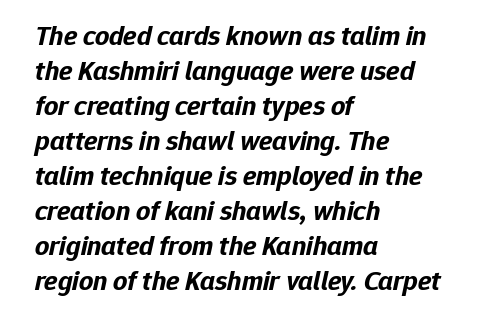
Each glyph is drawn with heavy, bold strokes. Baseline-to-baseline distance is the conventional proportion of letter height. Here the designer chose a conventional face with non-uniform glyph widths. These lines keep a tight, regular rhythm from letter to letter.
